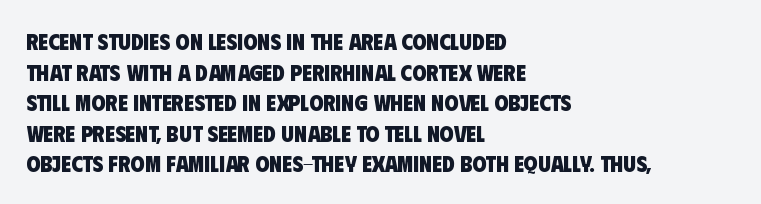
{"bold": "yes", "underline": "no", "align": "left", "line_spacing": "normal", "line_spacing_ratio": 1.33, "letter_spacing": "normal", "letter_spacing_em": 0.0, "glyph_px": 23}
